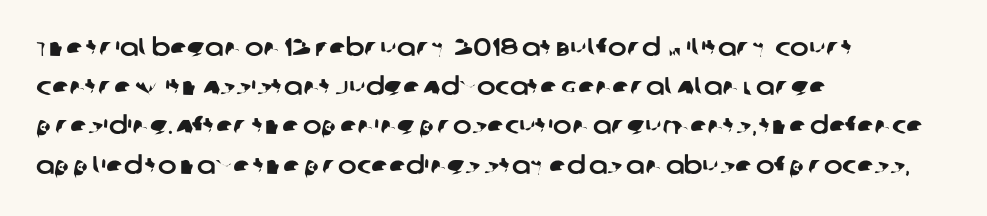
{"underline": "no", "align": "left", "line_spacing": "normal", "line_spacing_ratio": 1.57, "letter_spacing": "normal", "letter_spacing_em": 0.0, "glyph_px": 25}
